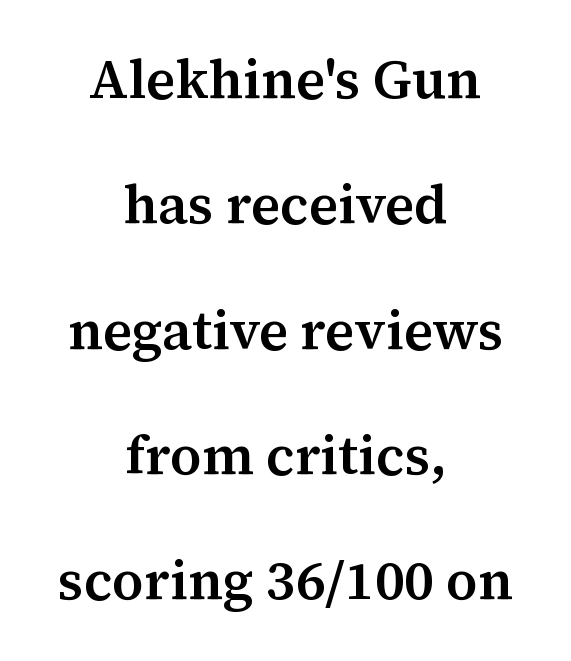
Quick note: interline space is abundant. The type family on display is of the serif kind. Bare-footed words on every line. A typesetter would call this zero additional tracking. Varying glyph widths throughout — classic text-font behaviour. The specimen reads as upright at a glance.
